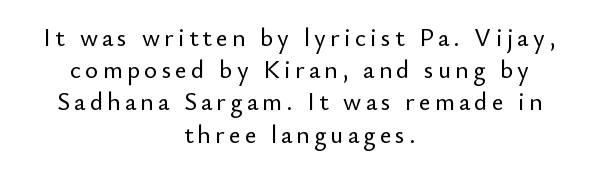
Q: Is the text italic (slanted)? A: No, it is upright.
Q: Is the text underlined? A: No.
Q: How is the paragraph aligned? A: Centered.
Q: Is the spacing between lines tight, normal or loose? A: Normal.
